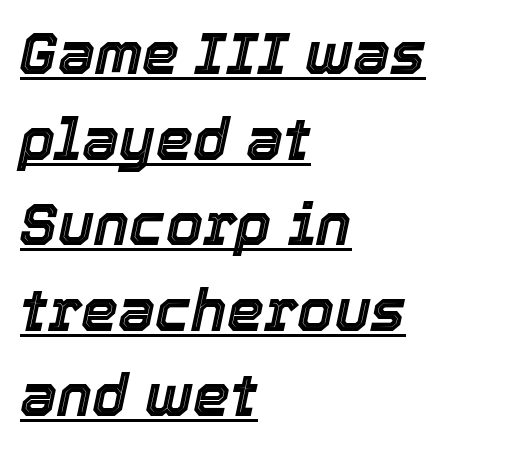
Q: Is the text italic (slanted)? A: Yes, it leans right by about 12 degrees.
Q: Is the text underlined? A: Yes.
Q: How is the paragraph aligned? A: Left-aligned.
Q: Is the spacing between letters normal or unusually wide? A: Normal.
Q: Is the spacing between lines tight, normal or loose? A: Normal.
Q: Width (condensed, normal, or wide)? A: Normal.
Q: x-height? A: Medium.
Q: Monospaced? A: No.
